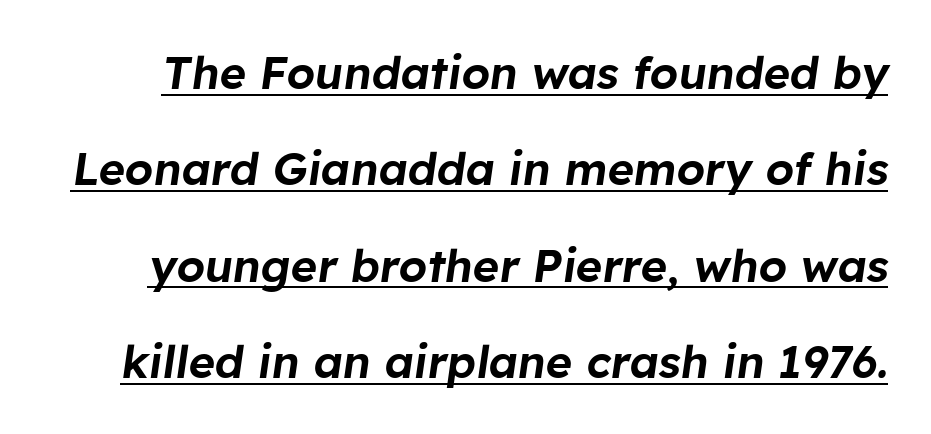
Q: Is the text italic (slanted)? A: Yes, it leans right by about 8 degrees.
Q: Is the text underlined? A: Yes.
Q: Is the spacing between letters normal or unusually wide? A: Normal.
Q: Is the spacing between lines tight, normal or loose? A: Loose.
Q: Width (condensed, normal, or wide)? A: Normal.
Q: Stroke contrast? A: Low.
Q: x-height? A: Medium.
Q: Monospaced? A: No.
